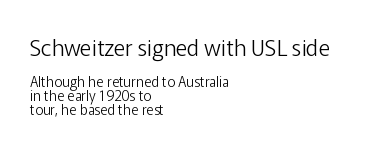
Q: Is the text bold? A: No.
Q: Is the text italic (slanted)? A: No, it is upright.
Q: Is the text underlined? A: No.
Q: How is the paragraph aligned? A: Left-aligned.
Q: Is the spacing between letters normal or unusually wide? A: Normal.
Q: Is the spacing between lines tight, normal or loose? A: Tight.
Q: Which block of text is set in a larger size, the first (top) or the second (bottom)? A: The first (top) one.
